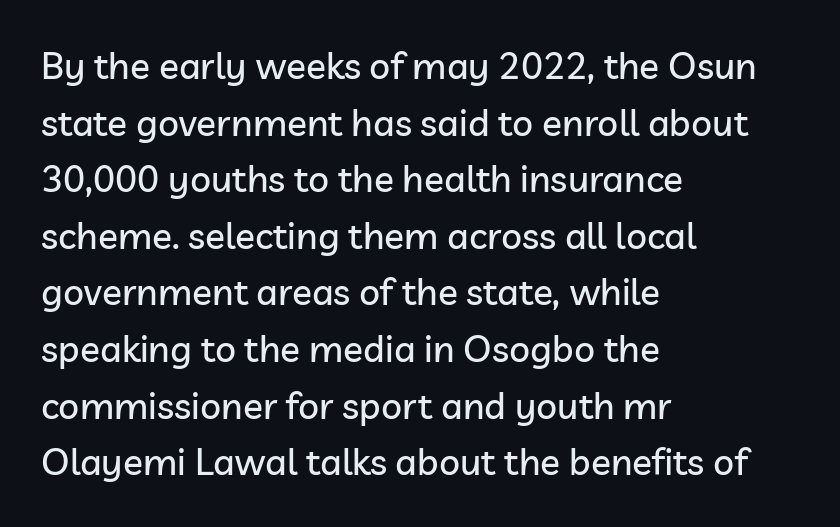
Q: Is the text italic (slanted)? A: No, it is upright.
Q: Is the typeface a serif or a sans-serif typeface? A: Sans-serif.
Q: Is the text underlined? A: No.
Q: How is the paragraph aligned? A: Left-aligned.
Q: Is the spacing between letters normal or unusually wide? A: Normal.
Q: Is the spacing between lines tight, normal or loose? A: Normal.
Q: Width (condensed, normal, or wide)? A: Normal.
Q: Stroke contrast? A: Low.
Q: x-height? A: Medium.
Q: Monospaced? A: No.
